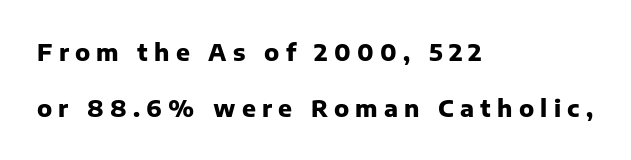
{"italic": "no", "bold": "yes", "underline": "no", "align": "left", "line_spacing": "loose", "line_spacing_ratio": 2.42, "letter_spacing": "wide", "letter_spacing_em": 0.27, "glyph_px": 23}
